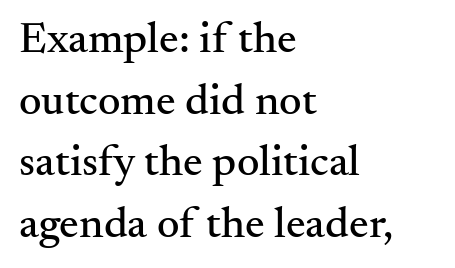
Q: Is the text italic (slanted)? A: No, it is upright.
Q: Is the typeface a serif or a sans-serif typeface? A: Serif.
Q: Is the text underlined? A: No.
Q: How is the paragraph aligned? A: Left-aligned.
Q: Is the spacing between letters normal or unusually wide? A: Normal.
Q: Is the spacing between lines tight, normal or loose? A: Normal.
Q: Width (condensed, normal, or wide)? A: Normal.
Q: Stroke contrast? A: Medium.
Q: x-height? A: Small.
Q: Monospaced? A: No.
